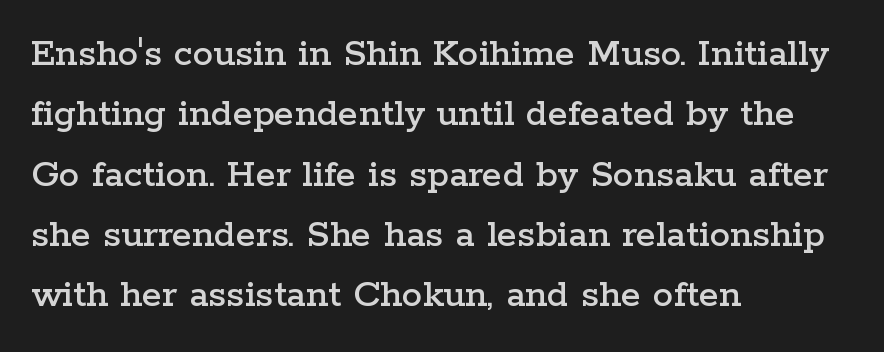
{"serif": "yes", "italic": "no", "width": "wide", "stroke_contrast": "low", "x_height": "medium", "monospaced": "no", "underline": "no", "align": "left", "line_spacing": "normal", "line_spacing_ratio": 1.47, "letter_spacing": "normal", "letter_spacing_em": 0.0, "glyph_px": 41}
